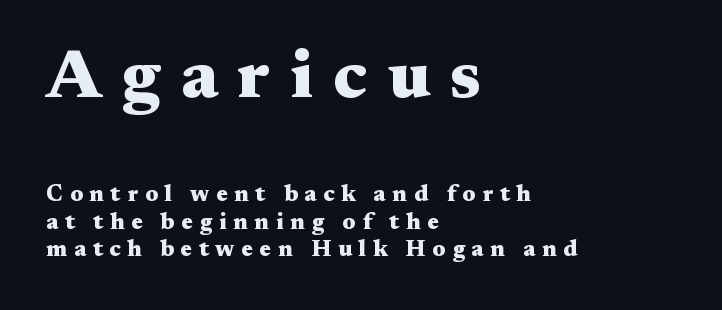
The image shows 69 px heavy, wide serif type, upright; set left-aligned, line spacing 1.2x, unusually wide letter spacing (+0.29 em), not underlined; the first (top) block is 3.0x larger; medium stroke contrast and a medium x-height.
